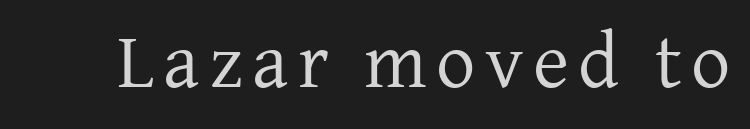
The image shows 78 px regular-weight serif type, upright; set not underlined; low stroke contrast and a medium x-height.
